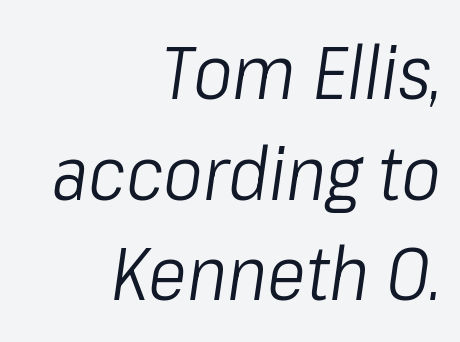
The line-height multiplier appears to be the usual default. Do the characters align in a grid? No, the font is proportional. The cut favours lightness, reaching ordinary text weight at its darkest. The gap between lines stays unmarked.
